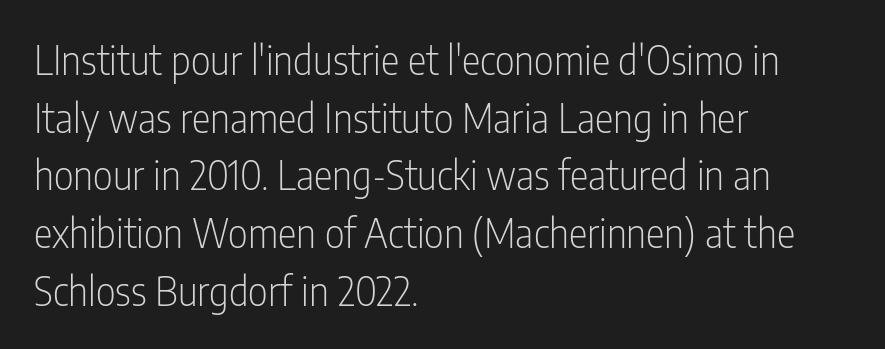
The image shows 39 px light, condensed sans-serif type, upright; set left-aligned, normal line spacing (1.48x), normal letter spacing, not underlined; low stroke contrast and a medium x-height.
